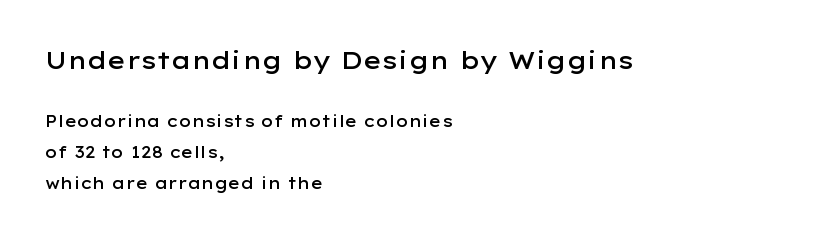
The image shows 24 px text type, upright; set left-aligned, loose line spacing (1.95x), normal letter spacing, not underlined; the first (top) block is 1.5x larger.
